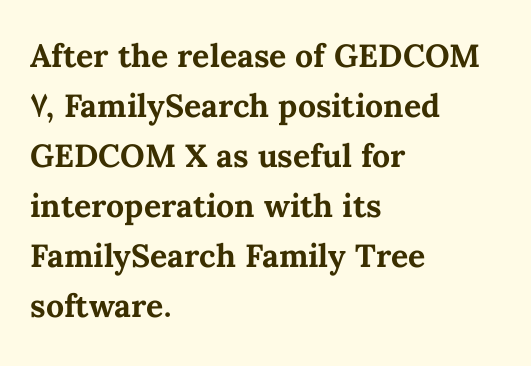
Q: Is the text bold? A: Yes.
Q: Is the text italic (slanted)? A: No, it is upright.
Q: Is the text underlined? A: No.
Q: How is the paragraph aligned? A: Left-aligned.
Q: Is the spacing between letters normal or unusually wide? A: Normal.
Q: Is the spacing between lines tight, normal or loose? A: Normal.
Q: Width (condensed, normal, or wide)? A: Normal.
Q: Stroke contrast? A: Medium.
Q: x-height? A: Medium.
Q: Monospaced? A: No.
